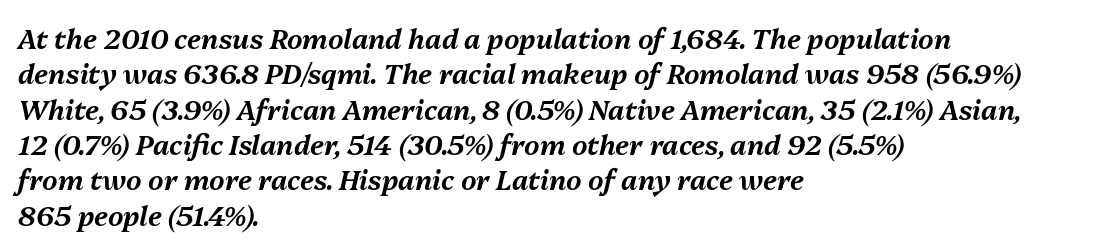
Each row of text sits above clean, open space. The rendering applies a slant to the glyphs. Is the letter spacing exaggerated? No — it looks like the ordinary default. The leading is moderate, giving the passage an even texture.
